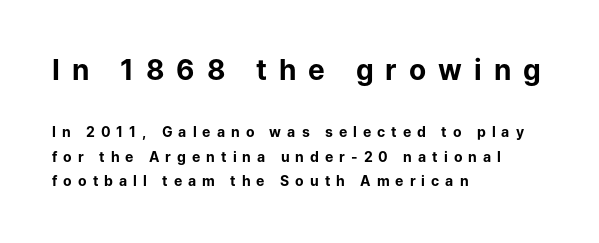
The image shows 28 px bold sans-serif type, upright; set left-aligned, line spacing 1.75x, unusually wide letter spacing (+0.43 em), not underlined; the first (top) block is 2.0x larger; low stroke contrast and a medium x-height.
